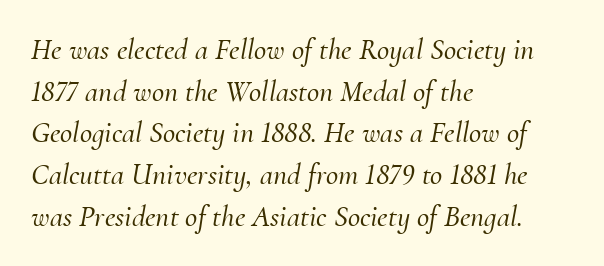
{"serif": "yes", "italic": "yes", "lean": "right", "slant_degrees": 10, "width": "normal", "stroke_contrast": "medium", "x_height": "small", "monospaced": "no", "underline": "no", "align": "left", "line_spacing": "normal", "line_spacing_ratio": 1.39, "letter_spacing": "normal", "letter_spacing_em": 0.0, "glyph_px": 30}
